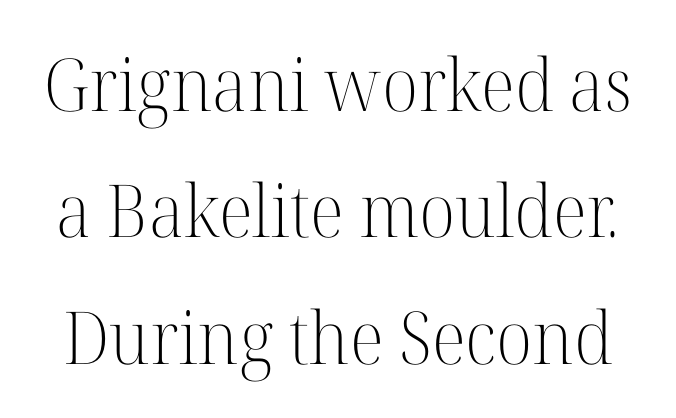
{"serif": "yes", "italic": "no", "bold": "no", "weight": "light", "width": "normal", "stroke_contrast": "high", "x_height": "medium", "monospaced": "no", "underline": "no", "line_spacing_ratio": 1.73, "letter_spacing": "normal", "letter_spacing_em": 0.0, "glyph_px": 73}
